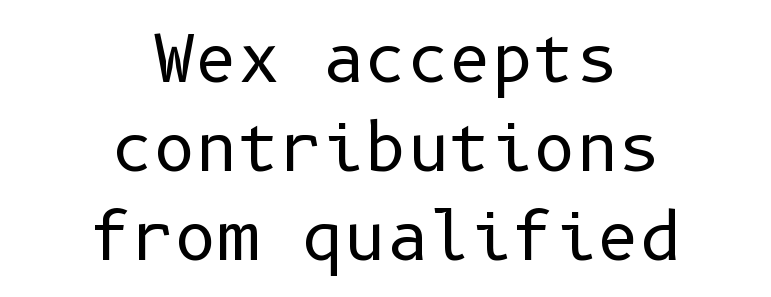
Q: Is the text bold? A: No.
Q: Is the text italic (slanted)? A: No, it is upright.
Q: Is the typeface a serif or a sans-serif typeface? A: Sans-serif.
Q: Is the text underlined? A: No.
Q: How is the paragraph aligned? A: Centered.
Q: Is the spacing between letters normal or unusually wide? A: Normal.
Q: Is the spacing between lines tight, normal or loose? A: Normal.
Q: Width (condensed, normal, or wide)? A: Normal.
Q: Stroke contrast? A: Low.
Q: x-height? A: Medium.
